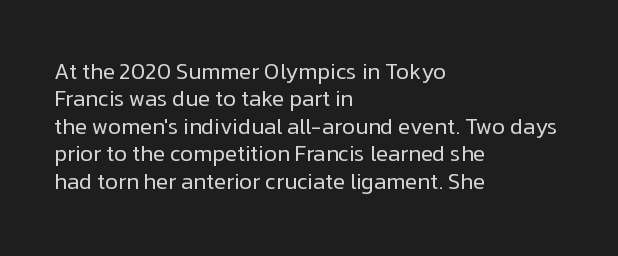
Q: Is the text bold? A: No.
Q: Is the text italic (slanted)? A: No, it is upright.
Q: Is the text underlined? A: No.
Q: How is the paragraph aligned? A: Left-aligned.
Q: Is the spacing between letters normal or unusually wide? A: Normal.
Q: Is the spacing between lines tight, normal or loose? A: Normal.
